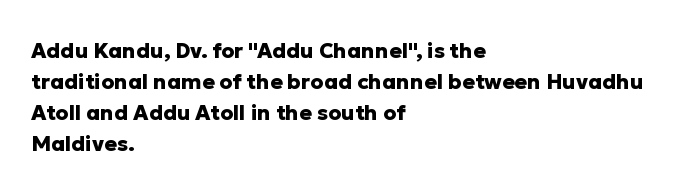
Q: Is the text bold? A: Yes.
Q: Is the text italic (slanted)? A: No, it is upright.
Q: Is the text underlined? A: No.
Q: How is the paragraph aligned? A: Left-aligned.
Q: Is the spacing between letters normal or unusually wide? A: Normal.
Q: Is the spacing between lines tight, normal or loose? A: Normal.
